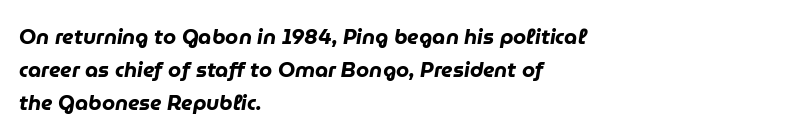
{"italic": "yes", "lean": "right", "slant_degrees": 9, "bold": "yes", "underline": "no", "align": "left", "line_spacing": "normal", "line_spacing_ratio": 1.58, "letter_spacing": "normal", "letter_spacing_em": 0.0, "glyph_px": 21}
